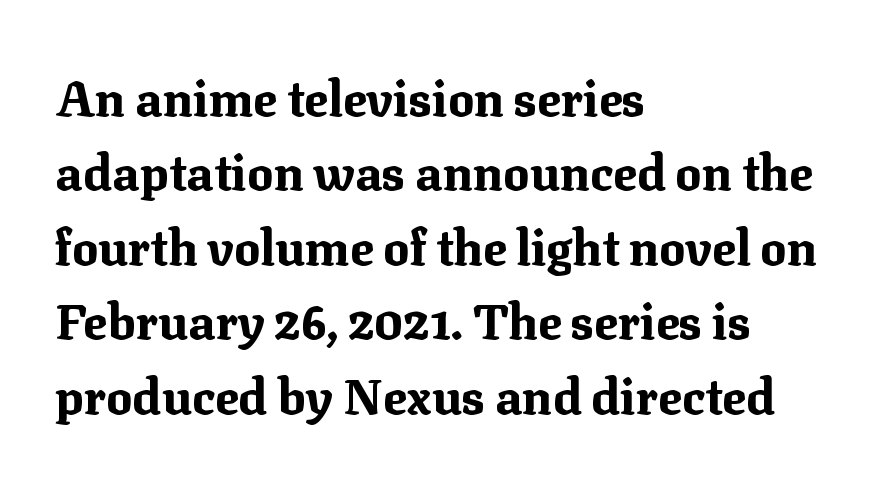
How heavy is the stroke? Heavy — this is a bold. The text was rendered using a seriffed face with decorative stroke endings. Spacing verdict: proportional, widths tailored to each character. Tall strokes in this sample are plumb rather than angled. Is the letter spacing exaggerated? No — it looks like the ordinary default.
